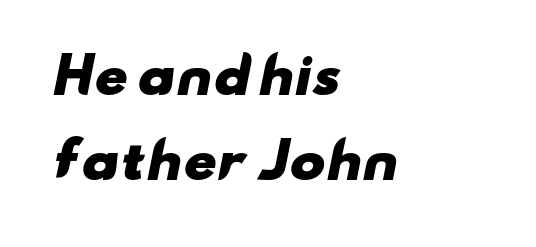
The image shows 48 px heavy, wide sans-serif type; set left-aligned, line spacing 1.78x, normal letter spacing, not underlined; low stroke contrast and a small x-height.
